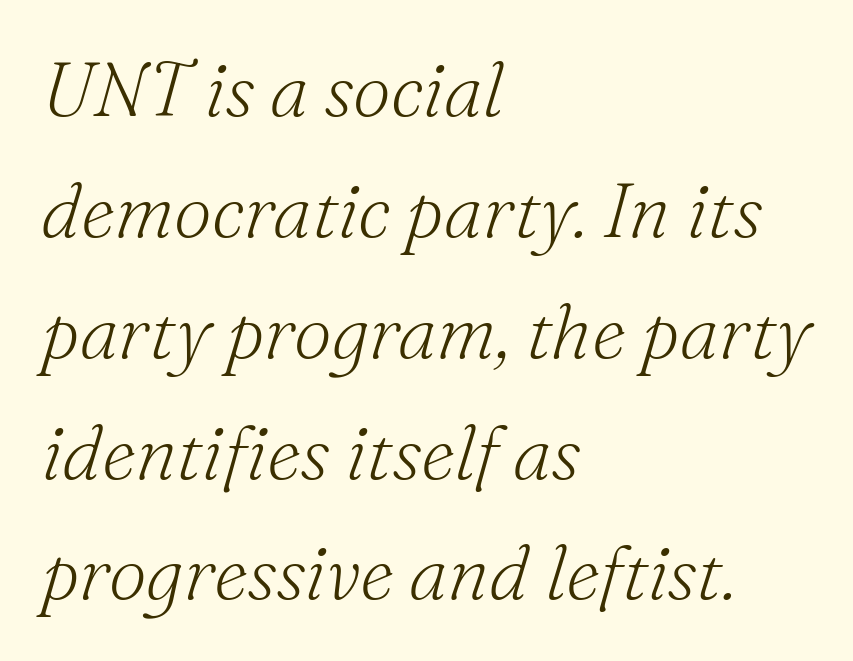
Proportional: the letters do not fall into vertical columns. Looking at the ascenders, they clearly lean. Stroke mass is kept to a normal reading level or below. Observe the ordinary spacing: letters are neighbours, not strangers. The gap between lines stays unmarked. Vertically, the passage feels balanced, rows spaced as you'd expect.
